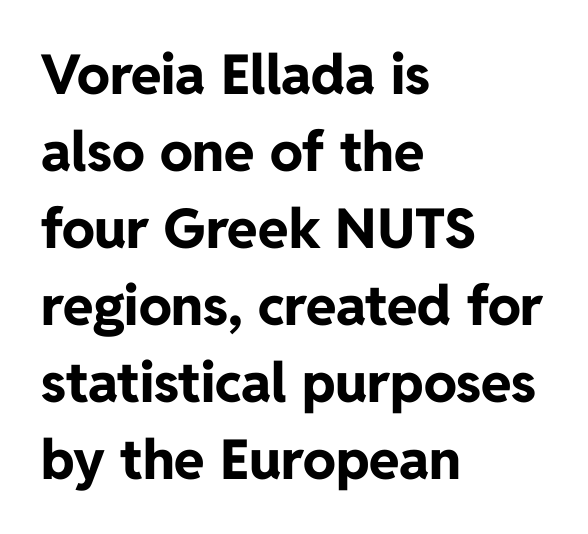
Each new line begins a customary step beneath the previous one. The sample has been set heavy, in full bold. A roman cut, with each character standing at attention. What kind of face is this? One without serifs — a sans.
